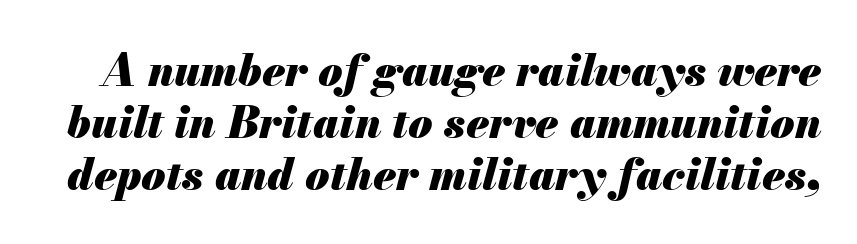
Q: Is the text bold? A: Yes.
Q: Is the text italic (slanted)? A: Yes, it leans right by about 13 degrees.
Q: Is the text underlined? A: No.
Q: Is the spacing between letters normal or unusually wide? A: Normal.
Q: Width (condensed, normal, or wide)? A: Normal.
Q: Stroke contrast? A: Medium.
Q: x-height? A: Small.
Q: Monospaced? A: No.
